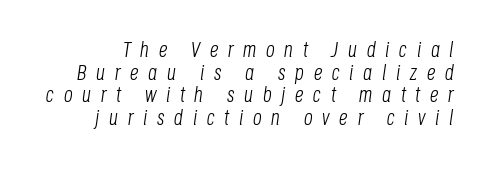
The image shows 22 px text type, italic (leaning right); set tight line spacing (1.03x), unusually wide letter spacing (+0.43 em), not underlined.
